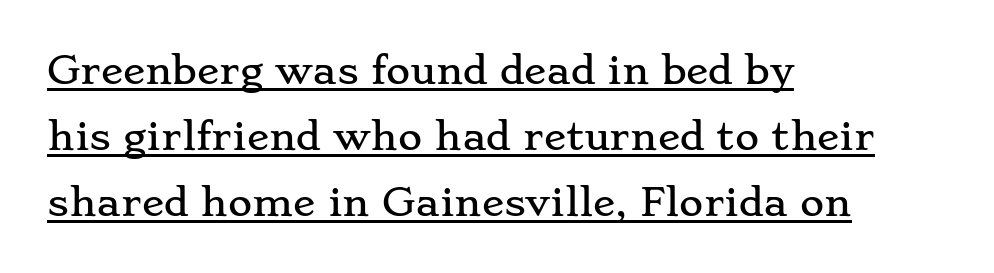
{"serif": "yes", "italic": "no", "width": "wide", "stroke_contrast": "low", "x_height": "small", "monospaced": "no", "underline": "yes", "align": "left", "line_spacing_ratio": 1.78, "letter_spacing": "normal", "letter_spacing_em": 0.0, "glyph_px": 37}
